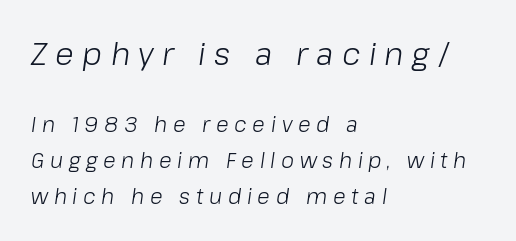
The image shows 31 px light type, italic (leaning right); set left-aligned, line spacing 1.71x, unusually wide letter spacing (+0.27 em), not underlined; the first (top) block is 1.48x larger; low stroke contrast and a medium x-height.
